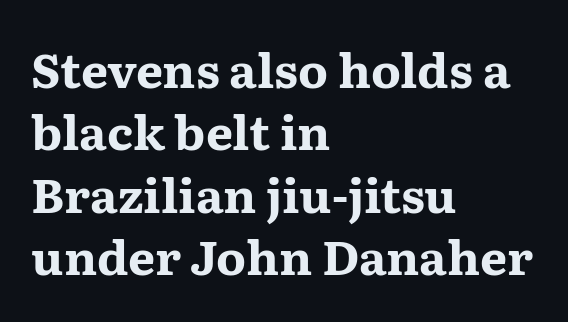
{"serif": "yes", "italic": "no", "bold": "yes", "weight": "bold", "width": "wide", "stroke_contrast": "medium", "x_height": "medium", "monospaced": "no", "underline": "no", "align": "left", "line_spacing": "normal", "line_spacing_ratio": 1.3, "letter_spacing": "normal", "letter_spacing_em": 0.0, "glyph_px": 48}
